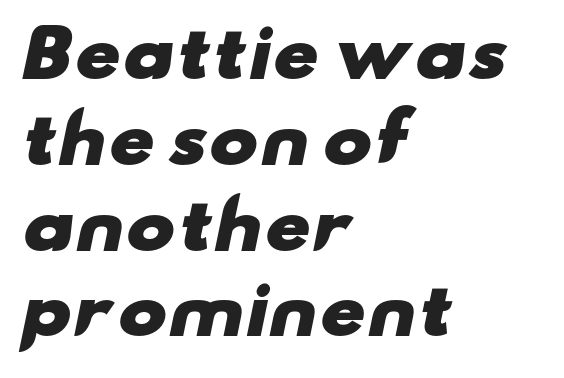
{"serif": "no", "bold": "yes", "weight": "heavy", "width": "wide", "stroke_contrast": "low", "x_height": "small", "monospaced": "no", "underline": "no", "align": "left", "line_spacing": "normal", "line_spacing_ratio": 1.3, "letter_spacing": "normal", "letter_spacing_em": 0.0, "glyph_px": 66}
